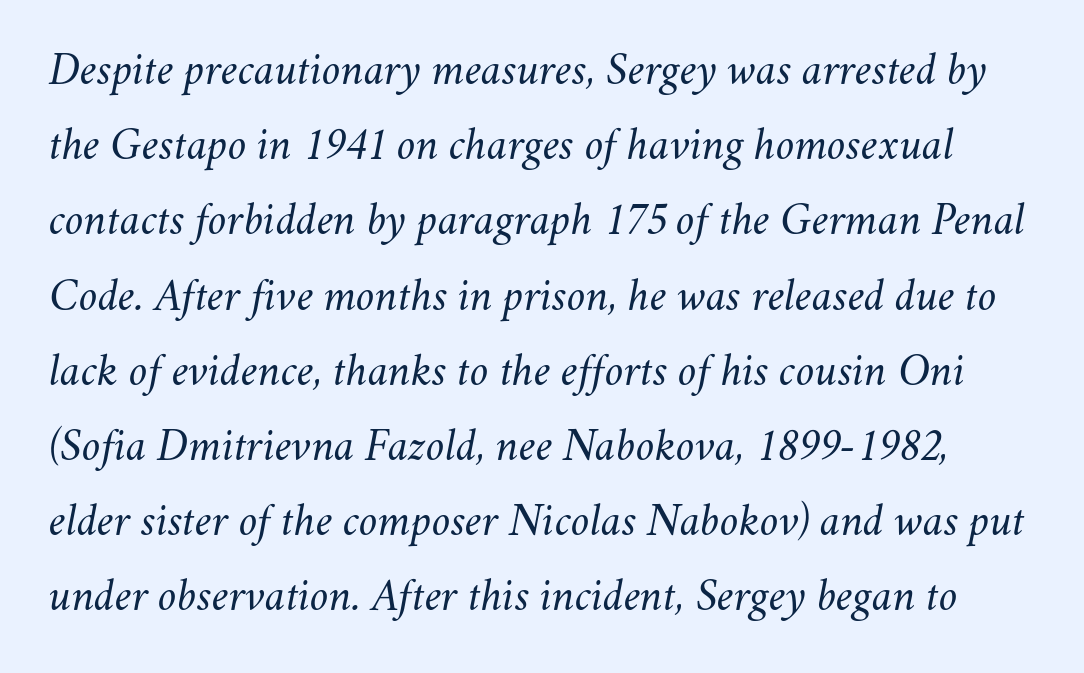
{"italic": "yes", "lean": "right", "slant_degrees": 11, "bold": "no", "weight": "light", "width": "normal", "stroke_contrast": "medium", "x_height": "small", "monospaced": "no", "underline": "no", "line_spacing": "normal", "line_spacing_ratio": 1.6, "letter_spacing": "normal", "letter_spacing_em": 0.0, "glyph_px": 47}
